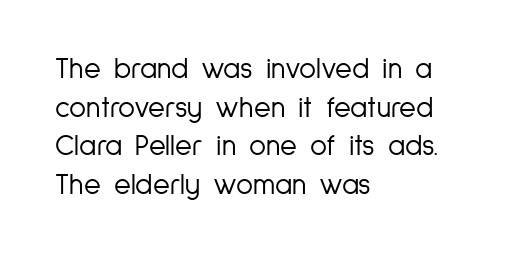
Q: Is the text bold? A: No.
Q: Is the text italic (slanted)? A: No, it is upright.
Q: Is the typeface a serif or a sans-serif typeface? A: Sans-serif.
Q: Is the text underlined? A: No.
Q: How is the paragraph aligned? A: Left-aligned.
Q: Is the spacing between letters normal or unusually wide? A: Normal.
Q: Is the spacing between lines tight, normal or loose? A: Normal.
Q: Width (condensed, normal, or wide)? A: Condensed.
Q: Stroke contrast? A: Low.
Q: x-height? A: Medium.
Q: Monospaced? A: No.
